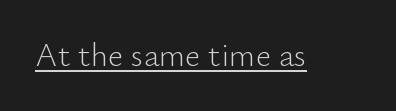
{"serif": "no", "italic": "no", "bold": "no", "weight": "light", "width": "normal", "stroke_contrast": "low", "x_height": "small", "monospaced": "no", "underline": "yes", "letter_spacing": "normal", "letter_spacing_em": 0.0, "glyph_px": 33}
